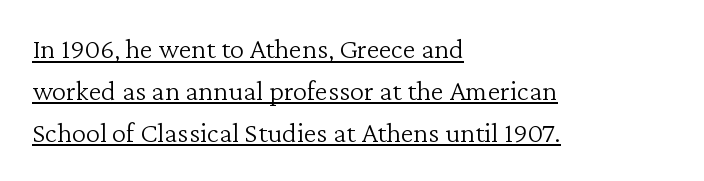
Q: Is the text bold? A: No.
Q: Is the text italic (slanted)? A: No, it is upright.
Q: Is the typeface a serif or a sans-serif typeface? A: Serif.
Q: Is the text underlined? A: Yes.
Q: How is the paragraph aligned? A: Left-aligned.
Q: Is the spacing between letters normal or unusually wide? A: Normal.
Q: Is the spacing between lines tight, normal or loose? A: Normal.
Q: Width (condensed, normal, or wide)? A: Normal.
Q: Stroke contrast? A: Low.
Q: x-height? A: Medium.
Q: Monospaced? A: No.
